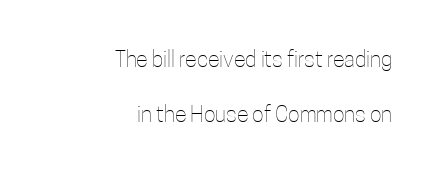
The image shows 22 px text type, upright; set right-aligned, loose line spacing (2.5x), normal letter spacing, not underlined.
